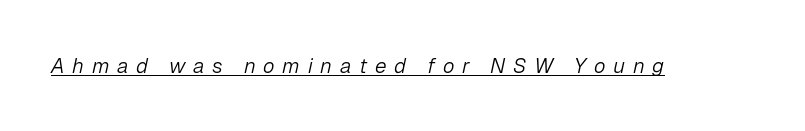
Q: Is the text bold? A: No.
Q: Is the text italic (slanted)? A: Yes, it leans right by about 12 degrees.
Q: Is the text underlined? A: Yes.
Q: Is the spacing between letters normal or unusually wide? A: Unusually wide.
